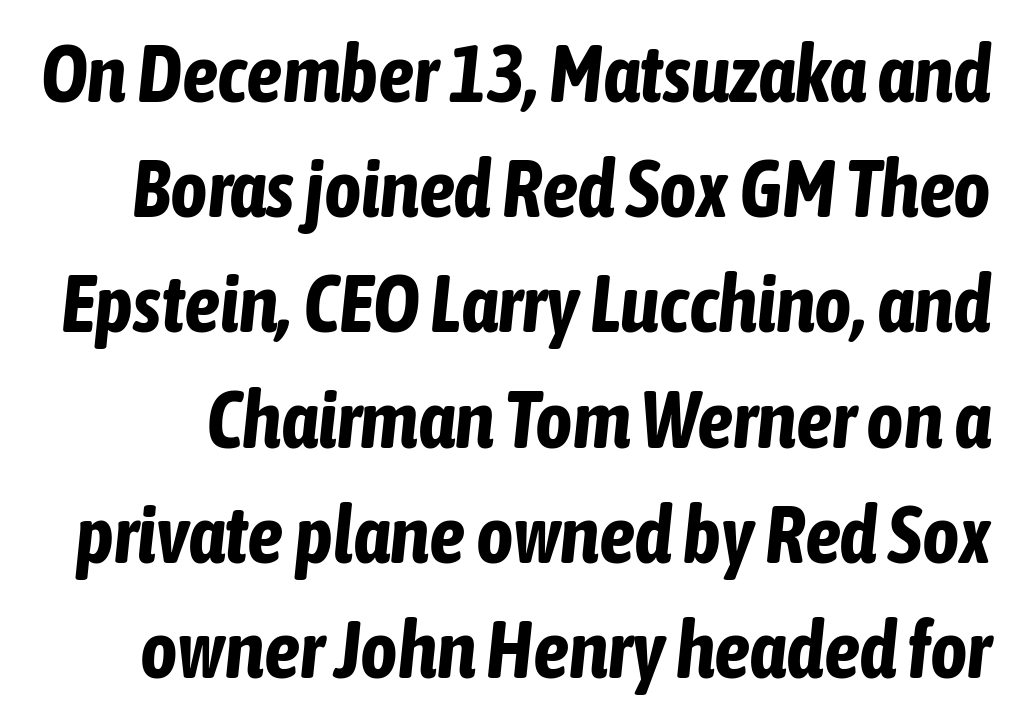
Q: Is the text bold? A: Yes.
Q: Is the text italic (slanted)? A: Yes, it leans right by about 6 degrees.
Q: Is the text underlined? A: No.
Q: Is the spacing between letters normal or unusually wide? A: Normal.
Q: Is the spacing between lines tight, normal or loose? A: Normal.
Q: Width (condensed, normal, or wide)? A: Condensed.
Q: Stroke contrast? A: Low.
Q: x-height? A: Medium.
Q: Monospaced? A: No.
